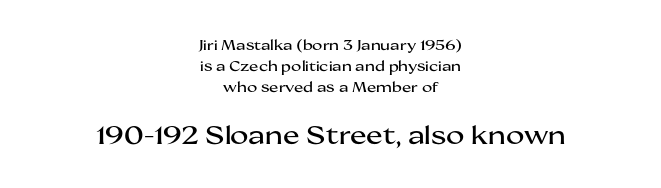
{"italic": "no", "underline": "no", "align": "center", "line_spacing": "normal", "line_spacing_ratio": 1.49, "letter_spacing": "normal", "letter_spacing_em": 0.0, "larger_block": "second", "size_ratio": 1.79, "glyph_px": 25}
